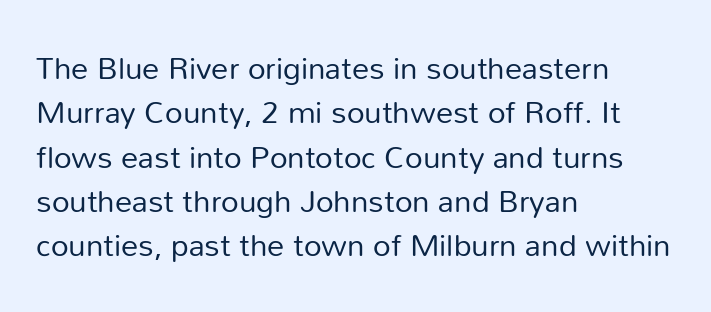
This rendering employs a face without finishing strokes, i.e., a sans-serif. The foot of each line stays bare and open. Each letter keeps its own natural width here, so spacing adapts to shape. Students, note that the glyphs here touch the page at normal intervals. The weight tops out at a normal text grade. Leading matches the norm, producing a regular column.
